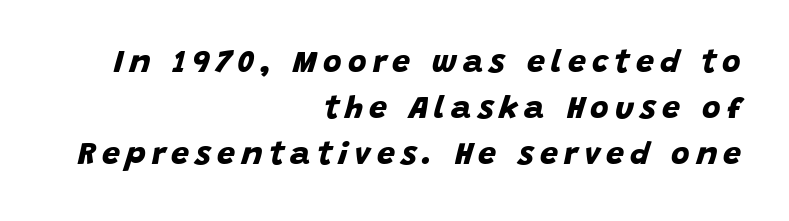
{"serif": "no", "bold": "yes", "weight": "bold", "width": "normal", "stroke_contrast": "low", "x_height": "large", "monospaced": "no", "underline": "no", "align": "right", "line_spacing": "normal", "line_spacing_ratio": 1.43, "glyph_px": 32}
